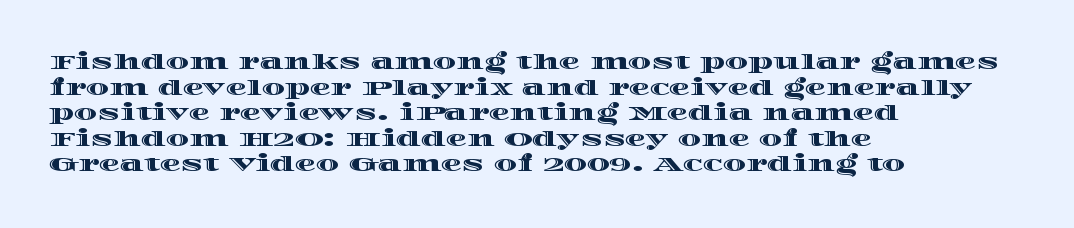
Line beginnings align vertically; line endings do not. Posture: vertical. A typesetter would call this zero additional tracking. The baseline area is clear.
